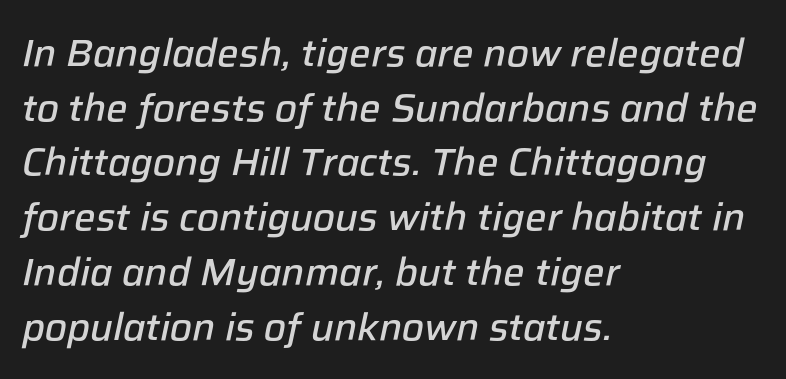
The image shows 38 px semibold type, italic (leaning right); set left-aligned, normal line spacing (1.44x), normal letter spacing, not underlined; low stroke contrast and a medium x-height.
